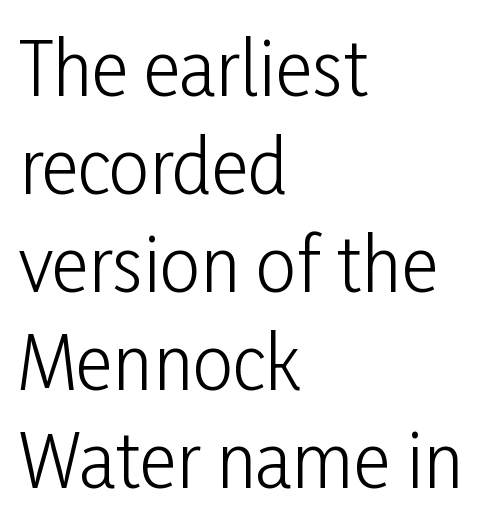
Q: Is the text bold? A: No.
Q: Is the text italic (slanted)? A: No, it is upright.
Q: Is the typeface a serif or a sans-serif typeface? A: Sans-serif.
Q: Is the text underlined? A: No.
Q: How is the paragraph aligned? A: Left-aligned.
Q: Is the spacing between letters normal or unusually wide? A: Normal.
Q: Is the spacing between lines tight, normal or loose? A: Normal.
Q: Width (condensed, normal, or wide)? A: Condensed.
Q: Stroke contrast? A: Low.
Q: x-height? A: Medium.
Q: Monospaced? A: No.
